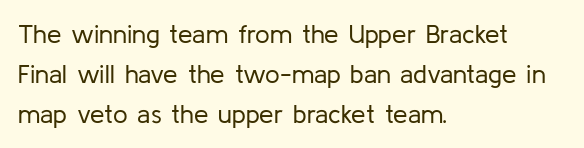
{"italic": "no", "bold": "no", "underline": "no", "align": "left", "line_spacing": "normal", "line_spacing_ratio": 1.54, "letter_spacing": "normal", "letter_spacing_em": 0.0, "glyph_px": 26}
